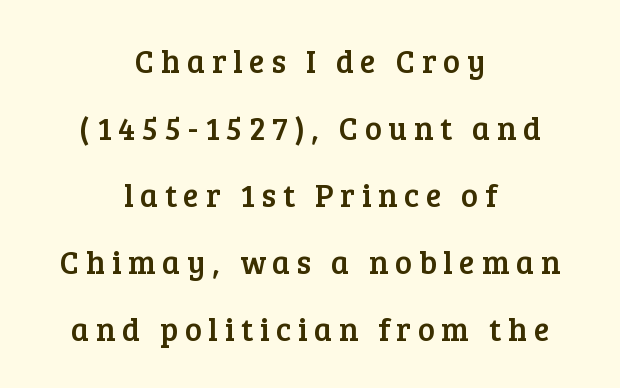
{"serif": "yes", "italic": "no", "width": "normal", "stroke_contrast": "low", "x_height": "medium", "monospaced": "no", "underline": "no", "align": "center", "line_spacing": "loose", "line_spacing_ratio": 2.09, "letter_spacing": "wide", "letter_spacing_em": 0.21, "glyph_px": 32}
